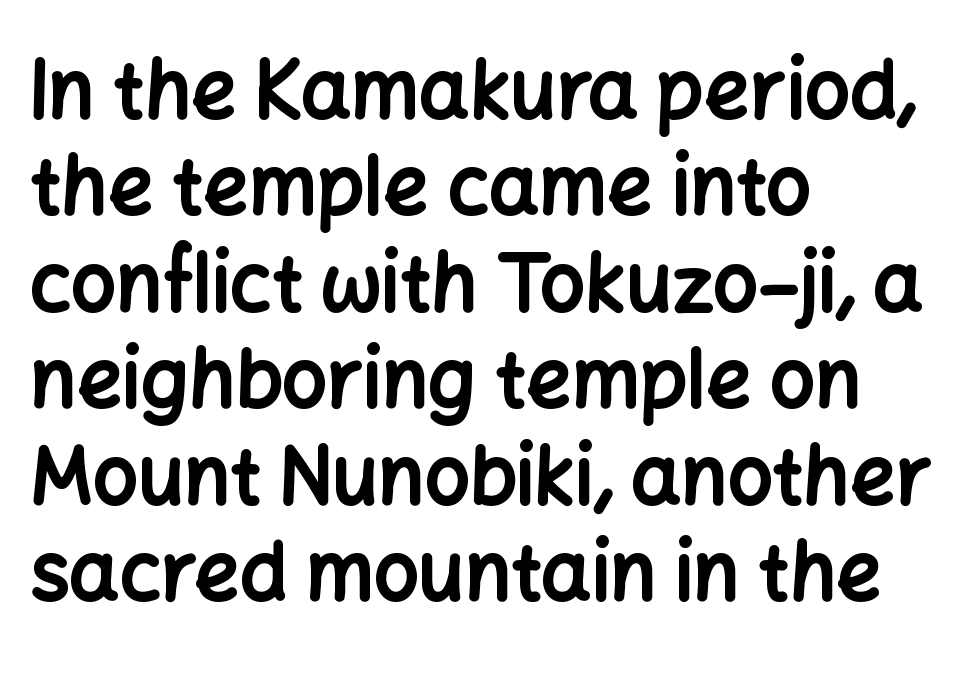
{"serif": "no", "italic": "no", "bold": "yes", "weight": "bold", "width": "normal", "stroke_contrast": "low", "x_height": "medium", "monospaced": "no", "underline": "no", "align": "left", "line_spacing_ratio": 1.22, "letter_spacing": "normal", "letter_spacing_em": 0.0, "glyph_px": 79}
